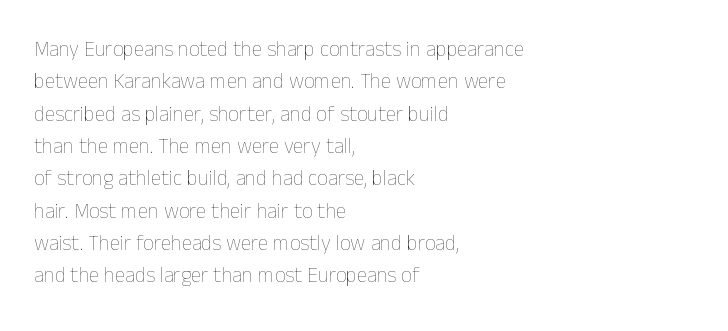
Words float on clear page, feet unadorned. Letters have the restrained weight of plain body copy at most. Horizontal alignment here is leftward, the default for most running prose. Whoever set this chose a conventional vertical rhythm. This sample uses an upright cut, with every glyph sitting square on the baseline.
